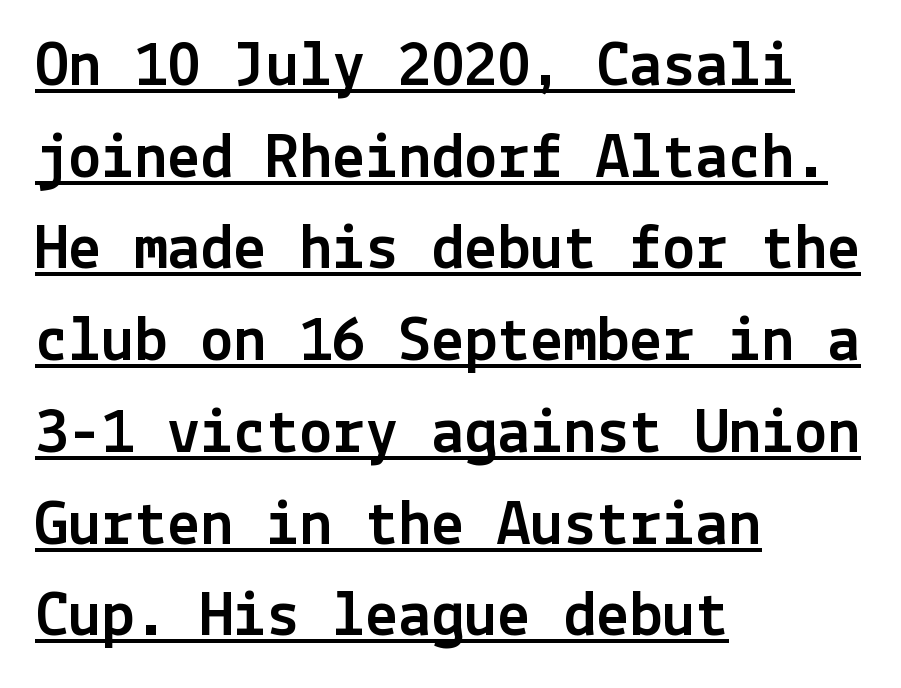
{"serif": "no", "italic": "no", "width": "normal", "x_height": "medium", "underline": "yes", "align": "left", "line_spacing": "normal", "line_spacing_ratio": 1.39, "letter_spacing": "normal", "letter_spacing_em": 0.0, "glyph_px": 66}
